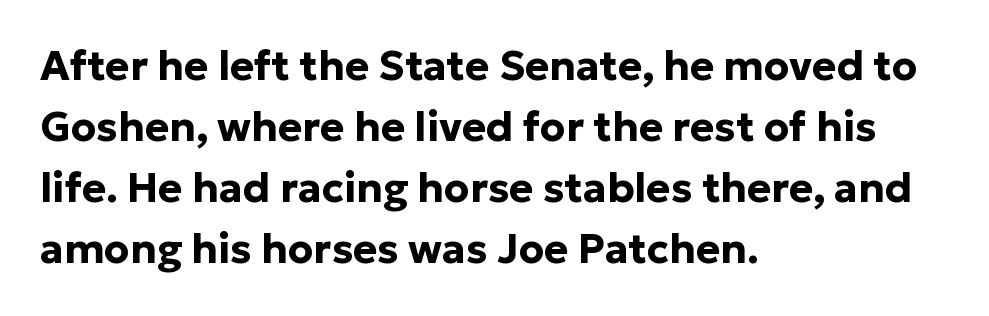
The image shows 41 px bold sans-serif type, upright; set left-aligned, normal line spacing (1.49x), normal letter spacing, not underlined; low stroke contrast and a medium x-height.
